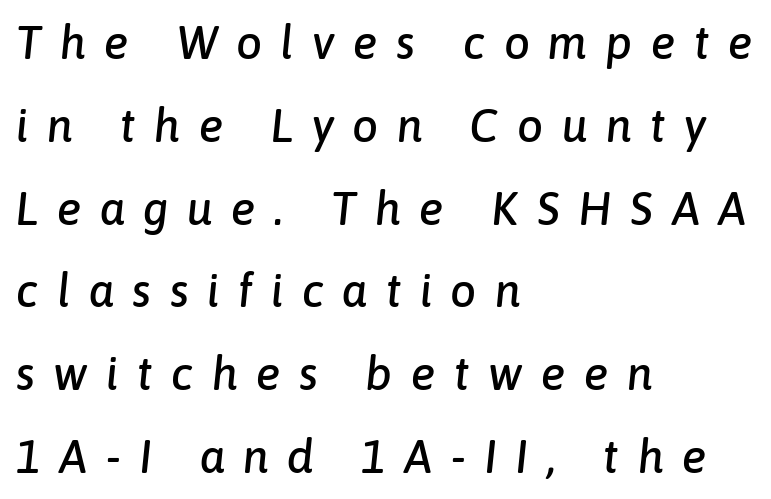
Q: Is the text italic (slanted)? A: Yes, it leans right by about 6 degrees.
Q: Is the text underlined? A: No.
Q: How is the paragraph aligned? A: Left-aligned.
Q: Is the spacing between letters normal or unusually wide? A: Unusually wide.
Q: Width (condensed, normal, or wide)? A: Normal.
Q: Stroke contrast? A: Low.
Q: x-height? A: Medium.
Q: Monospaced? A: No.
